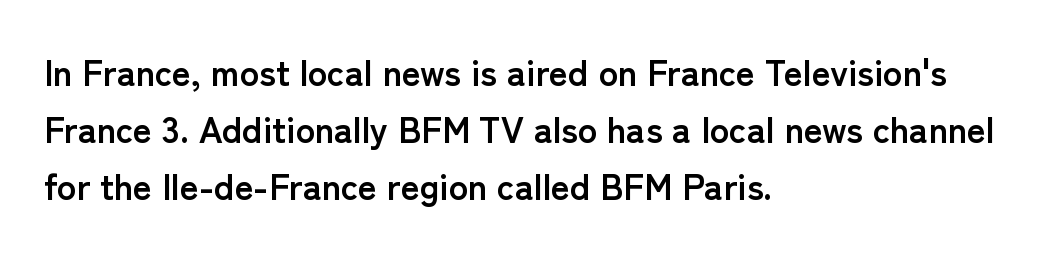
The image shows 36 px semibold sans-serif type, upright; set left-aligned, normal line spacing (1.58x), normal letter spacing, not underlined; low stroke contrast and a medium x-height.
